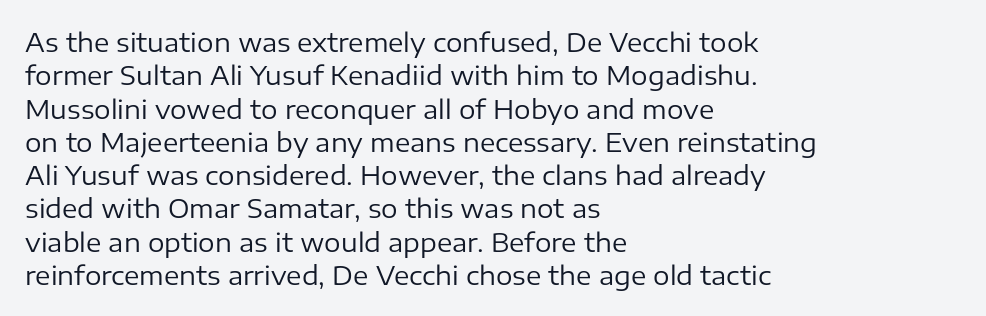
The image shows 26 px text type, upright; set left-aligned, normal line spacing (1.28x), normal letter spacing, not underlined.
